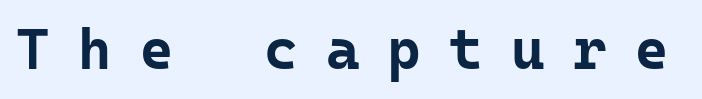
Bare-footed words on every line. Unlike a traditional serif, this face leaves its strokes unadorned. Looks like terminal output: every glyph gets an equal slot. This is the regular roman posture of the typeface.
